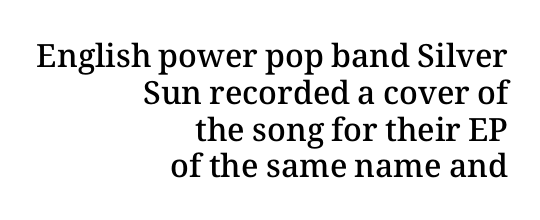
Bare-footed words on every line. Quick note: not italic, upright. The letters advance in unequal steps, a hallmark of proportional type. The sample has been set in demibold, a notch under bold.
